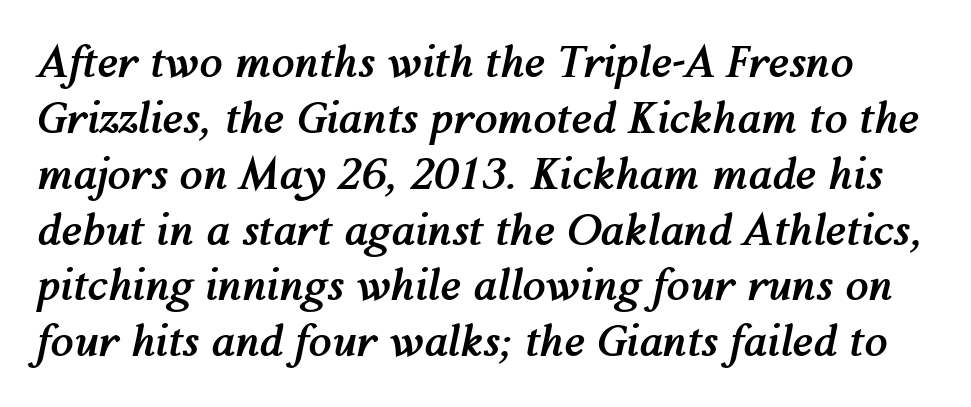
Q: Is the text bold? A: Yes.
Q: Is the text italic (slanted)? A: Yes, it leans right by about 12 degrees.
Q: Is the text underlined? A: No.
Q: Is the spacing between letters normal or unusually wide? A: Normal.
Q: Is the spacing between lines tight, normal or loose? A: Normal.
Q: Width (condensed, normal, or wide)? A: Normal.
Q: Stroke contrast? A: Medium.
Q: x-height? A: Medium.
Q: Monospaced? A: No.
